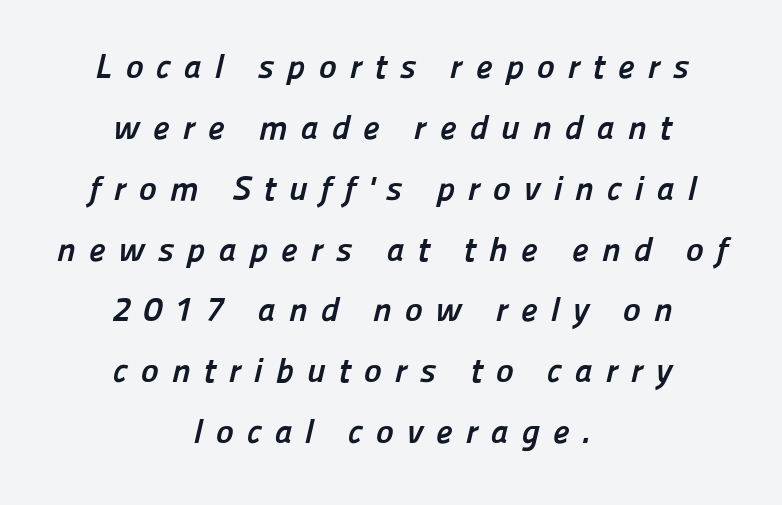
The image shows 34 px semibold sans-serif type; set centered, line spacing 1.79x, unusually wide letter spacing (+0.38 em), not underlined; low stroke contrast and a medium x-height.
